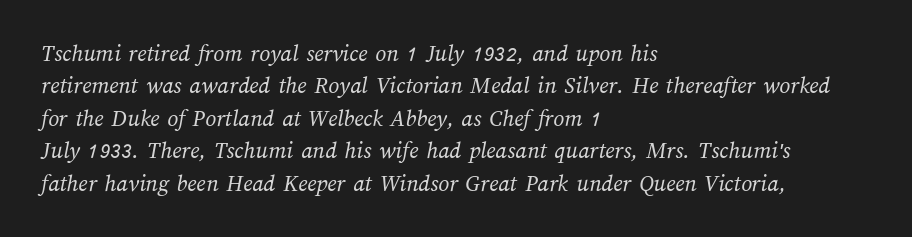
Q: Is the text bold? A: No.
Q: Is the text underlined? A: No.
Q: How is the paragraph aligned? A: Left-aligned.
Q: Is the spacing between letters normal or unusually wide? A: Normal.
Q: Is the spacing between lines tight, normal or loose? A: Normal.
